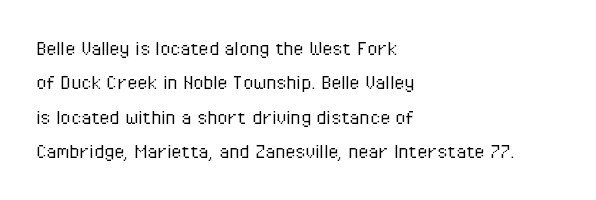
The image shows 23 px text type, upright; set left-aligned, normal line spacing (1.5x), normal letter spacing, not underlined.
